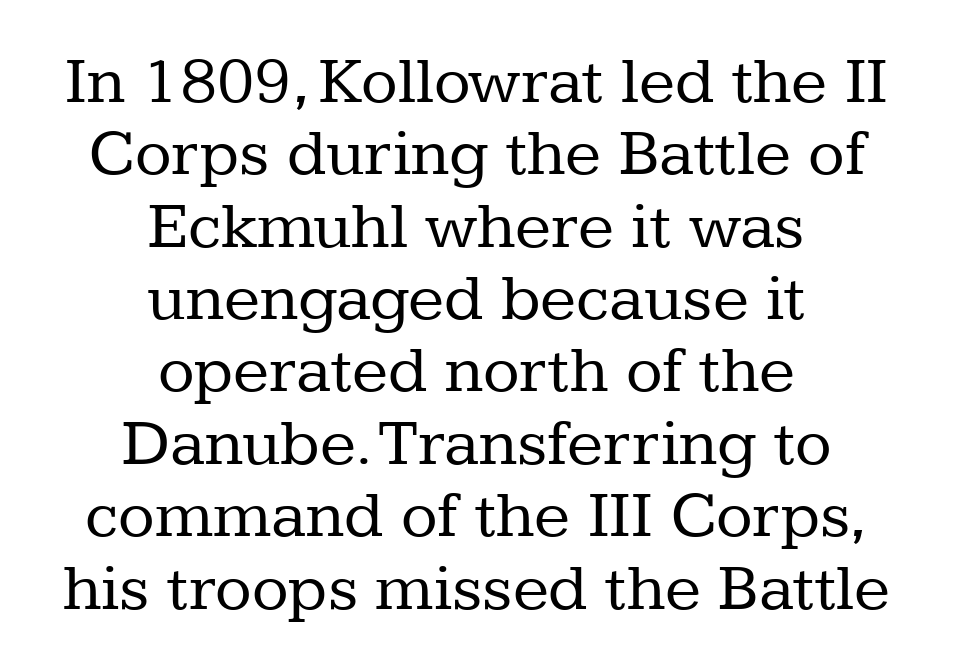
The image shows 67 px regular-weight serif type, upright; set centered, tight line spacing (1.08x), normal letter spacing, not underlined; low stroke contrast and a medium x-height.
